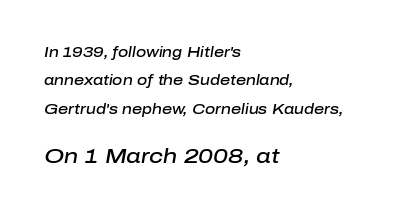
Size hierarchy here favors the trailing block over the leading one. The paragraph has a hard left edge and a soft right edge. Honestly, the letter spacing is just normal — you wouldn't notice it. Typographic density is moderately raised because the face is semibold. The passage shown stacks its lines with a broad gap.
